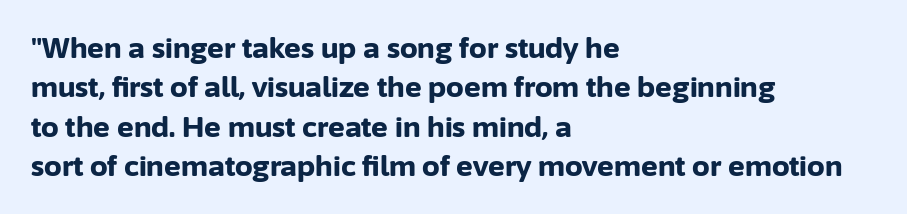
Q: Is the text bold? A: Yes.
Q: Is the text italic (slanted)? A: No, it is upright.
Q: Is the typeface a serif or a sans-serif typeface? A: Sans-serif.
Q: Is the text underlined? A: No.
Q: How is the paragraph aligned? A: Left-aligned.
Q: Is the spacing between letters normal or unusually wide? A: Normal.
Q: Is the spacing between lines tight, normal or loose? A: Normal.
Q: Width (condensed, normal, or wide)? A: Normal.
Q: Stroke contrast? A: Low.
Q: x-height? A: Medium.
Q: Monospaced? A: No.
